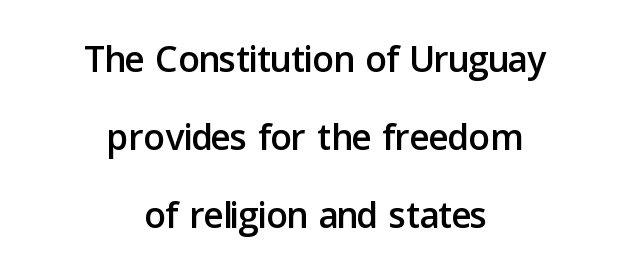
The image shows 53 px sans-serif type, upright; set centered, normal line spacing (1.47x), normal letter spacing, not underlined; low stroke contrast and a medium x-height.
